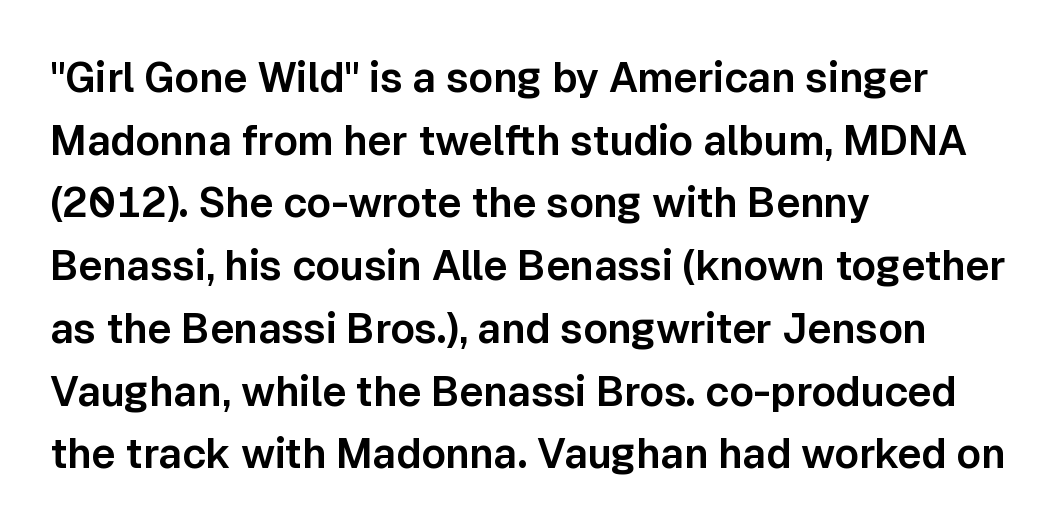
Is the block centered? No — it sits flush against the left margin. A typesetter would call this proportional, since set widths differ per character. This rendering leaves character spacing at its baseline value. Has an underline been added? It has not. Note: no serifs on the glyphs. Is there much room between lines? A standard amount, neither cramped nor airy.
